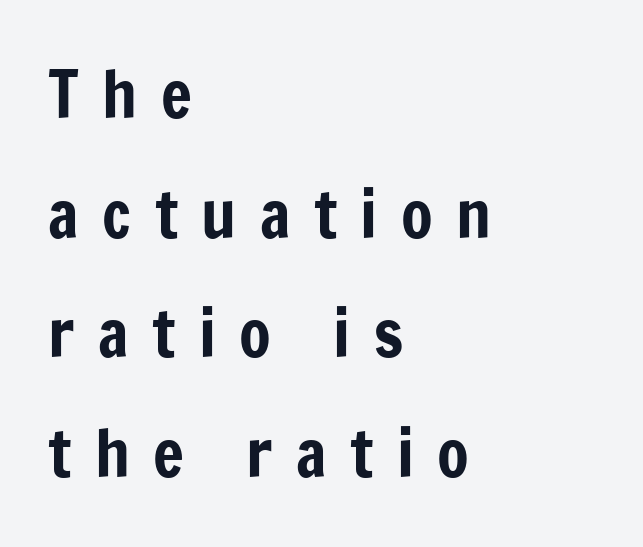
The image shows 65 px condensed sans-serif type, upright; set left-aligned, line spacing 1.84x, unusually wide letter spacing (+0.36 em), not underlined; low stroke contrast and a medium x-height.
